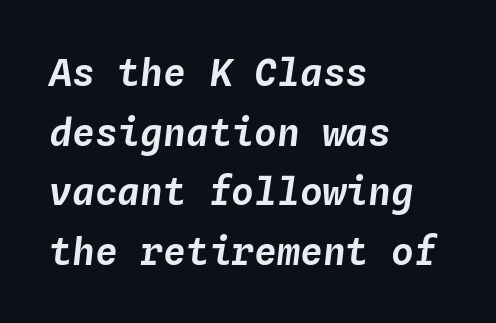
Nobody touched the tracking dial on this one. Check the space under the baseline: it is left empty. Style check: oblique. Do the characters align in a grid? Yes, the font is monospaced. Does the leading feel generous? No, just average.
